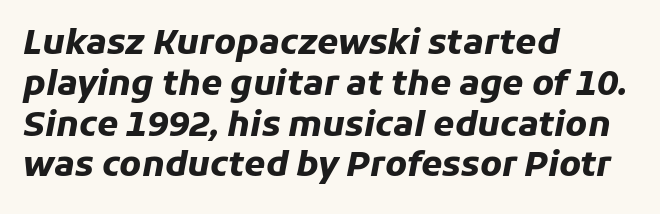
Descender tails drop into unmarked territory. Students, note that the glyphs here touch the page at normal intervals. Weight check: bold — yes, fully. Caption: multi-line text, flush left, ragged right. Slanted lettering throughout. Varying glyph widths throughout — classic text-font behaviour.
